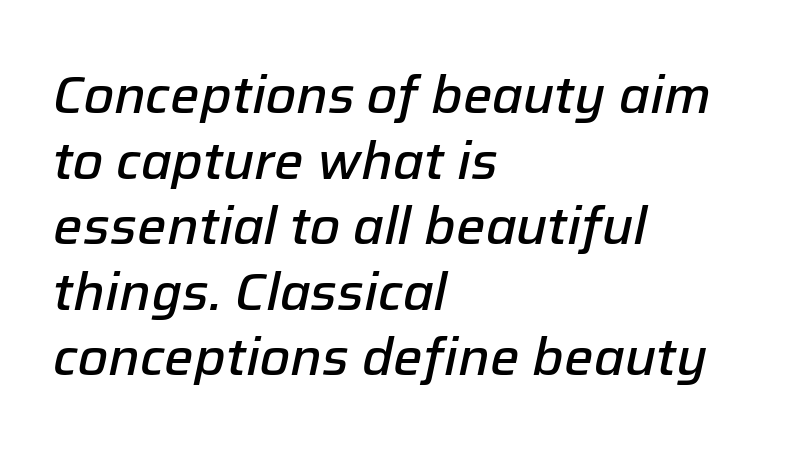
{"italic": "yes", "lean": "right", "slant_degrees": 12, "bold": "semi", "weight": "semibold", "width": "normal", "stroke_contrast": "low", "x_height": "medium", "monospaced": "no", "underline": "no", "align": "left", "line_spacing": "normal", "line_spacing_ratio": 1.26, "letter_spacing": "normal", "letter_spacing_em": 0.0, "glyph_px": 52}
